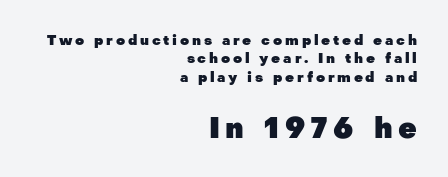
Q: Is the text bold? A: Yes.
Q: Is the text italic (slanted)? A: No, it is upright.
Q: Is the typeface a serif or a sans-serif typeface? A: Sans-serif.
Q: Is the text underlined? A: No.
Q: How is the paragraph aligned? A: Right-aligned.
Q: Is the spacing between letters normal or unusually wide? A: Unusually wide.
Q: Is the spacing between lines tight, normal or loose? A: Normal.
Q: Which block of text is set in a larger size, the first (top) or the second (bottom)? A: The second (bottom) one.
Q: Width (condensed, normal, or wide)? A: Normal.
Q: Stroke contrast? A: Low.
Q: x-height? A: Medium.
Q: Monospaced? A: No.
